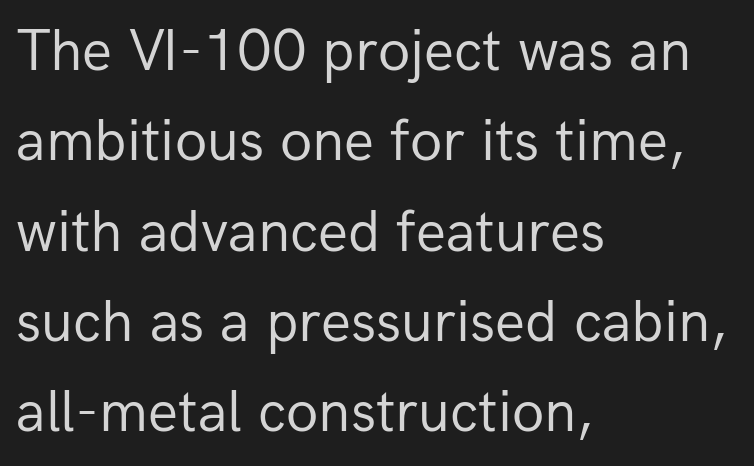
The image shows 59 px regular-weight sans-serif type, upright; set left-aligned, normal line spacing (1.53x), normal letter spacing, not underlined; low stroke contrast and a medium x-height.
